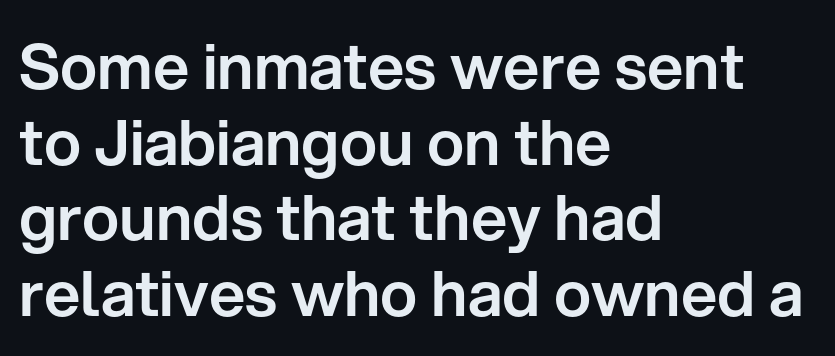
{"serif": "no", "italic": "no", "width": "normal", "stroke_contrast": "low", "x_height": "medium", "monospaced": "no", "underline": "no", "align": "left", "line_spacing_ratio": 1.2, "letter_spacing": "normal", "letter_spacing_em": 0.0, "glyph_px": 63}
